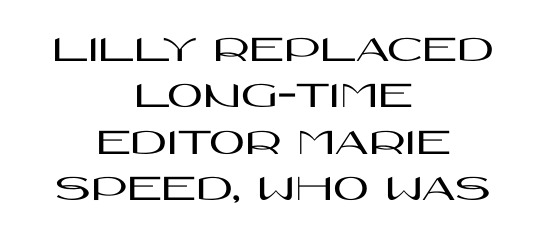
The image shows 39 px wide sans-serif type, upright; set centered, line spacing 1.19x, normal letter spacing, not underlined; high stroke contrast and a large x-height.
